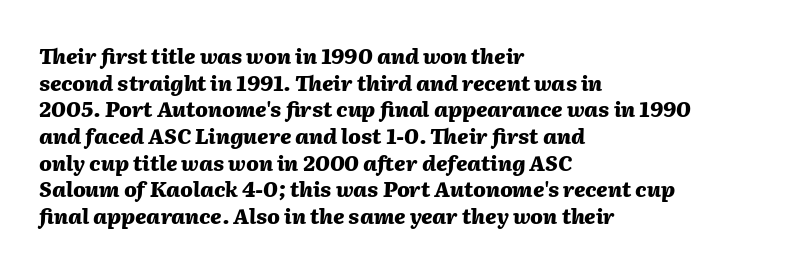
Q: Is the text bold? A: Yes.
Q: Is the text italic (slanted)? A: Yes, it leans right by about 2 degrees.
Q: Is the text underlined? A: No.
Q: How is the paragraph aligned? A: Left-aligned.
Q: Is the spacing between letters normal or unusually wide? A: Normal.
Q: Is the spacing between lines tight, normal or loose? A: Normal.
